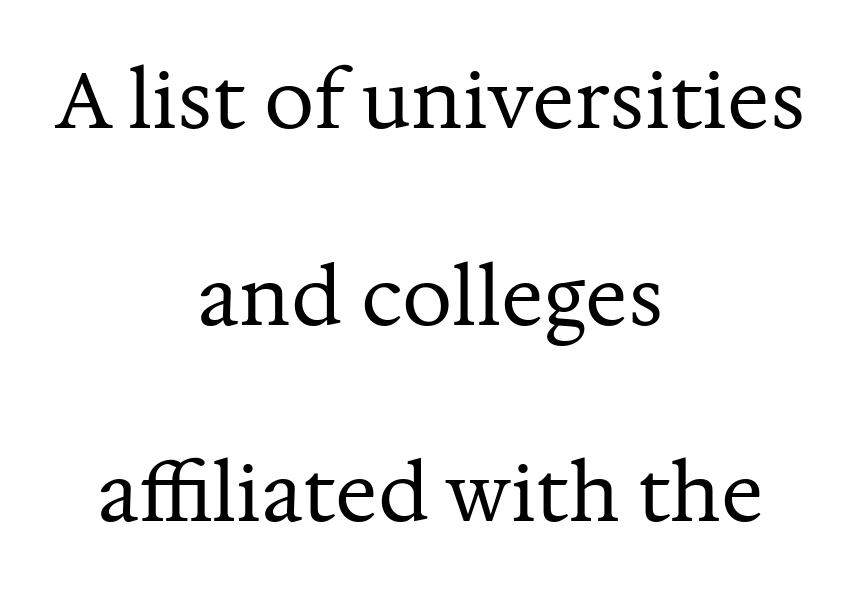
The image shows 79 px regular-weight serif type, upright; set centered, loose line spacing (2.49x), normal letter spacing, not underlined; medium stroke contrast and a medium x-height.
